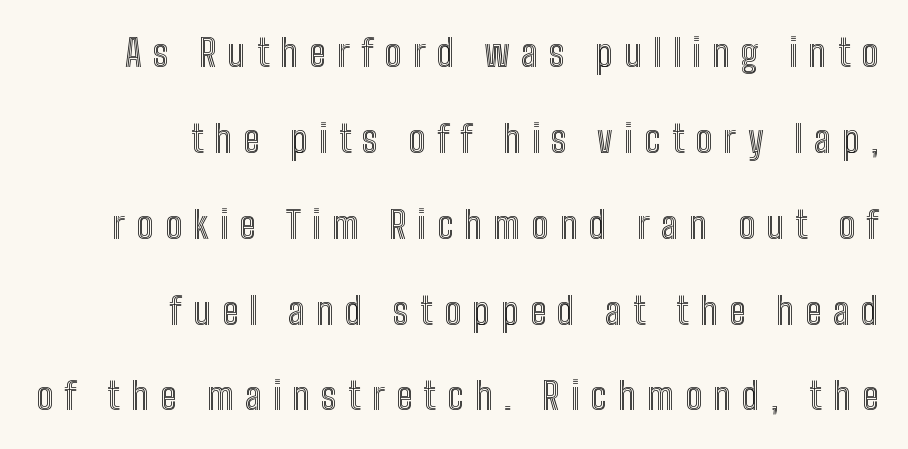
The image shows 37 px condensed type, upright; set right-aligned, loose line spacing (2.32x), unusually wide letter spacing (+0.31 em), not underlined; a medium x-height.
